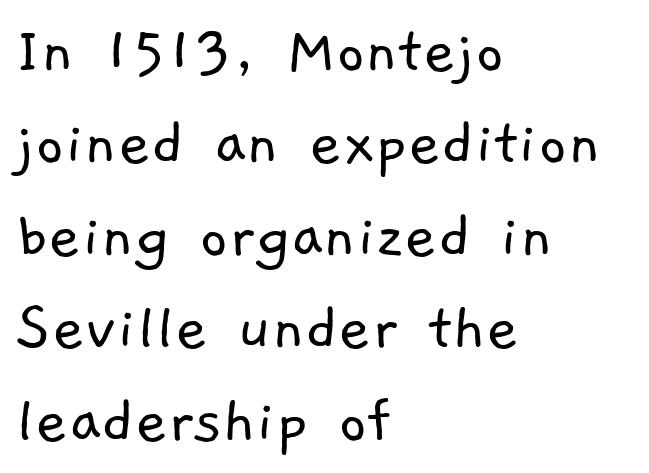
Counters stay open thanks to moderate or lighter strokes. Does the copy run flush right? No — it runs flush left. This sample uses plain, unmodified letter spacing. These lines are rendered in a variable-pitch font.
